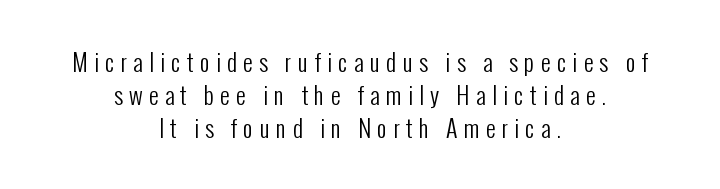
The gap between lines stays unmarked. Unlike italic type, these characters show no tilt at all. Think standard paragraph weight, or any step lighter than that. The vertical gap from one line to the next is medium.
